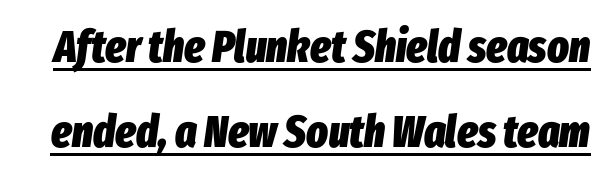
The image shows 45 px heavy, condensed type, italic (leaning right); set line spacing 1.88x, normal letter spacing, underlined; low stroke contrast and a medium x-height.
